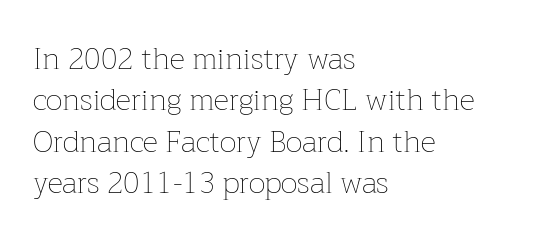
Nobody drew a line under any word here. When letters stand straight like this, we call the style roman or upright. Quick note: interline space is typical. Here the glyphs are tracked normally, forming tight word shapes.
